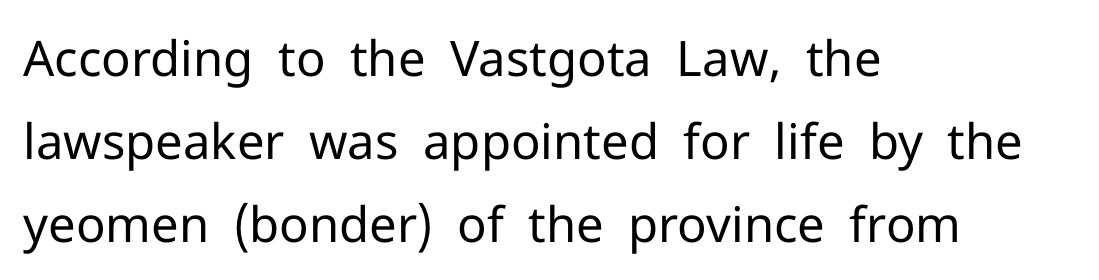
The image shows 49 px regular-weight sans-serif type, upright; set left-aligned, normal line spacing (1.69x), normal letter spacing, not underlined; low stroke contrast and a medium x-height.
